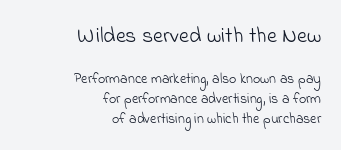
The image shows 22 px text type; set right-aligned, normal line spacing (1.42x), normal letter spacing, not underlined; the first (top) block is 1.57x larger.
